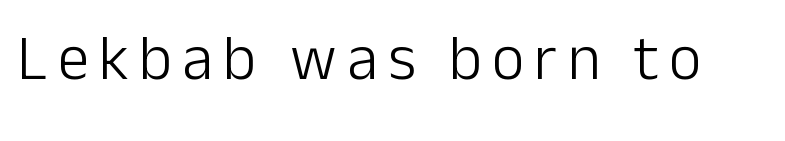
The image shows 63 px light sans-serif type, upright; set not underlined; low stroke contrast and a medium x-height.
